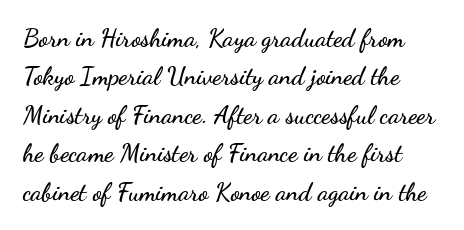
Q: Is the text italic (slanted)? A: Yes.
Q: Is the text underlined? A: No.
Q: Is the spacing between letters normal or unusually wide? A: Normal.
Q: Is the spacing between lines tight, normal or loose? A: Normal.
